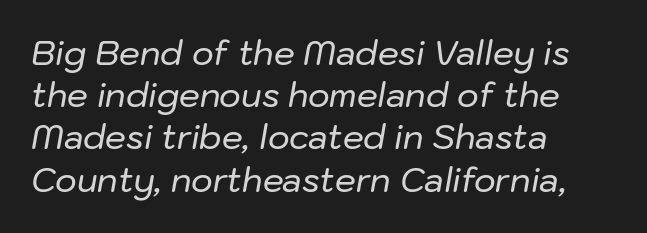
The image shows 33 px text type, italic (leaning right); set left-aligned, normal line spacing (1.28x), normal letter spacing, not underlined; low stroke contrast and a medium x-height.
